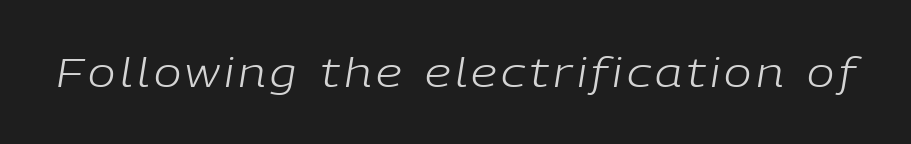
The face looks like a standard text weight, possibly lighter. No word sits above an underline. Varying glyph widths throughout — classic text-font behaviour. Observe the lean: these are italic letterforms.
